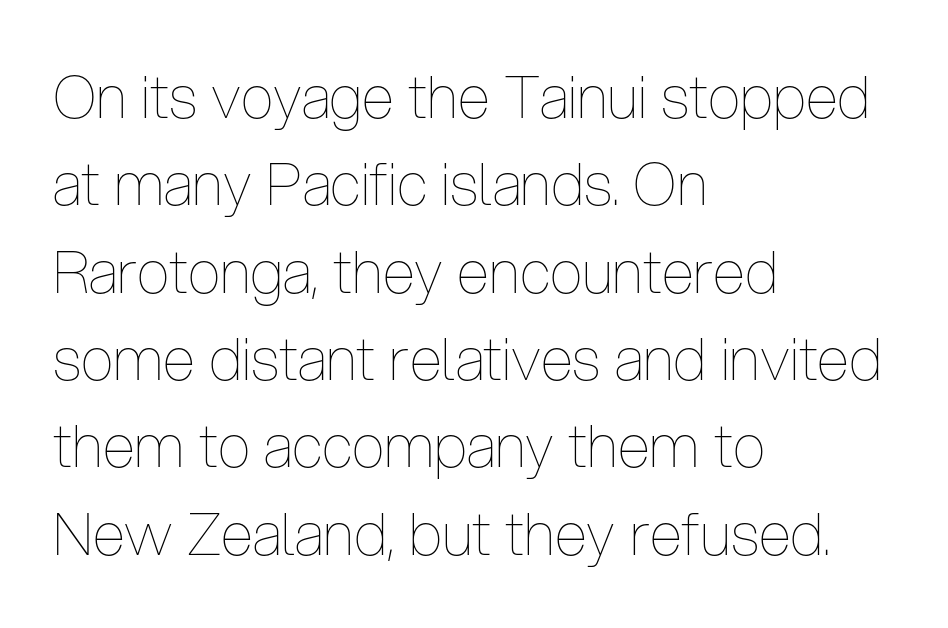
{"italic": "no", "bold": "no", "weight": "thin", "width": "condensed", "stroke_contrast": "low", "x_height": "medium", "monospaced": "no", "underline": "no", "align": "left", "line_spacing": "normal", "line_spacing_ratio": 1.48, "letter_spacing": "normal", "letter_spacing_em": 0.0, "glyph_px": 59}
